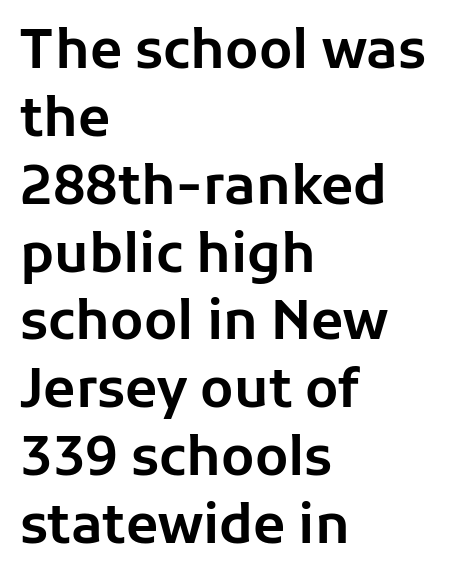
{"serif": "no", "italic": "no", "width": "normal", "stroke_contrast": "low", "x_height": "medium", "monospaced": "no", "underline": "no", "align": "left", "line_spacing": "normal", "line_spacing_ratio": 1.28, "letter_spacing": "normal", "letter_spacing_em": 0.0, "glyph_px": 53}
